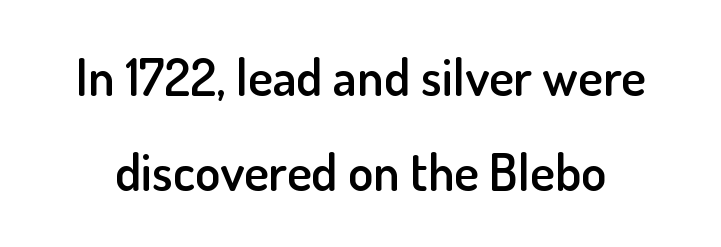
The image shows 52 px semibold sans-serif type, upright; set line spacing 1.83x, normal letter spacing, not underlined; low stroke contrast and a small x-height.
